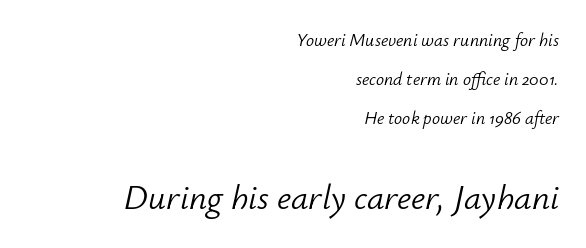
{"italic": "yes", "lean": "right", "slant_degrees": 12, "bold": "no", "weight": "light", "width": "normal", "stroke_contrast": "low", "x_height": "small", "monospaced": "no", "underline": "no", "align": "right", "line_spacing": "loose", "line_spacing_ratio": 2.17, "letter_spacing": "normal", "letter_spacing_em": 0.0, "larger_block": "second", "size_ratio": 1.94, "glyph_px": 35}
